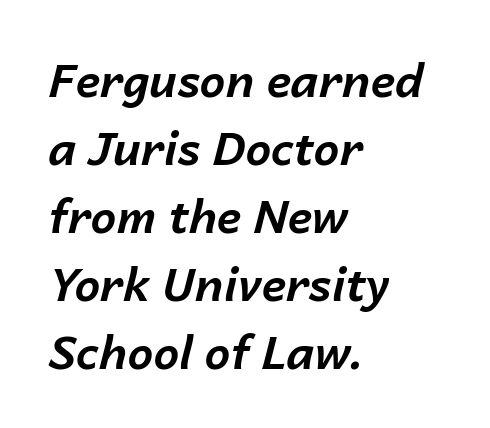
The image shows 46 px bold type, italic (leaning right); set left-aligned, normal line spacing (1.48x), normal letter spacing, not underlined; low stroke contrast and a medium x-height.
